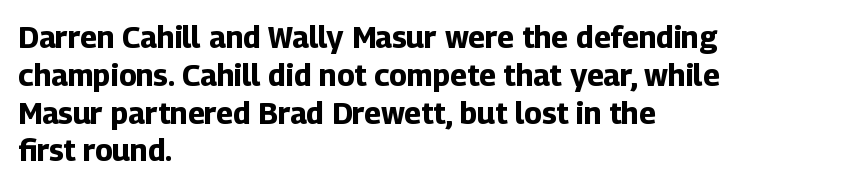
The rendering uses natural spacing where letterforms have individual widths. The glyphs have the mass of a bold cut. The letters stand upright; this is a roman face. Line spacing here is normal.
